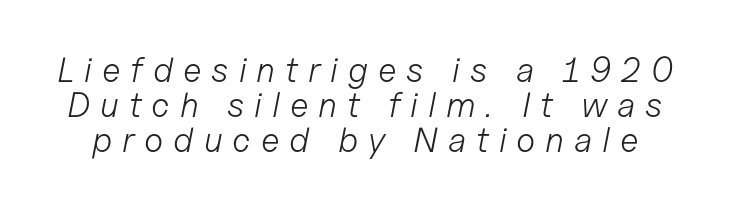
The image shows 35 px light type, italic (leaning right); set tight line spacing (1.0x), unusually wide letter spacing (+0.28 em), not underlined; low stroke contrast and a medium x-height.
